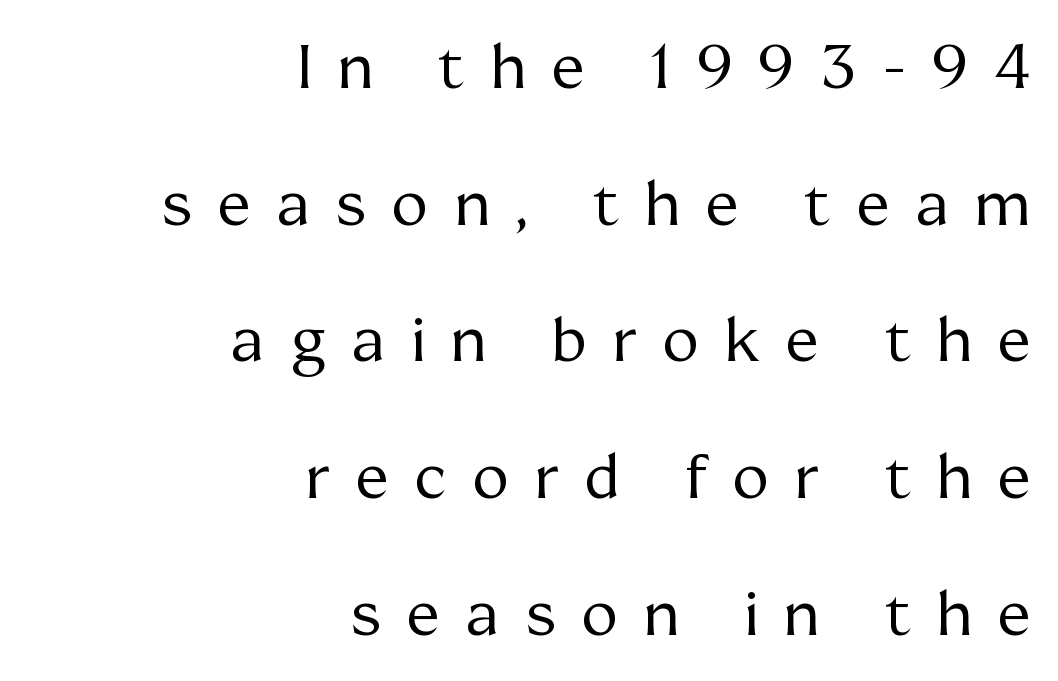
{"serif": "yes", "italic": "no", "bold": "no", "weight": "regular", "width": "normal", "stroke_contrast": "medium", "x_height": "medium", "monospaced": "no", "underline": "no", "align": "right", "line_spacing": "loose", "line_spacing_ratio": 2.24, "letter_spacing": "wide", "letter_spacing_em": 0.43, "glyph_px": 61}
